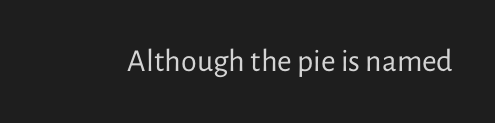
The rendering keeps characters at their native spacing. Each letter's strokes conclude bluntly, with no projecting serifs. Heaviness? Minimal to ordinary, like unemphasized prose. Clear beneath every line of the passage. Character widths vary here, with narrow letters taking less room than wide ones.
